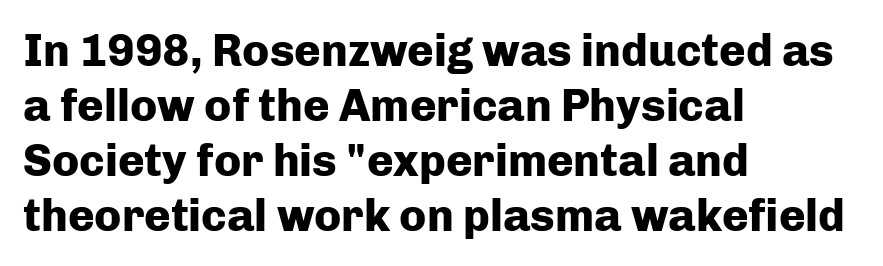
The image shows 45 px heavy sans-serif type, upright; set left-aligned, line spacing 1.22x, normal letter spacing, not underlined; low stroke contrast and a medium x-height.
